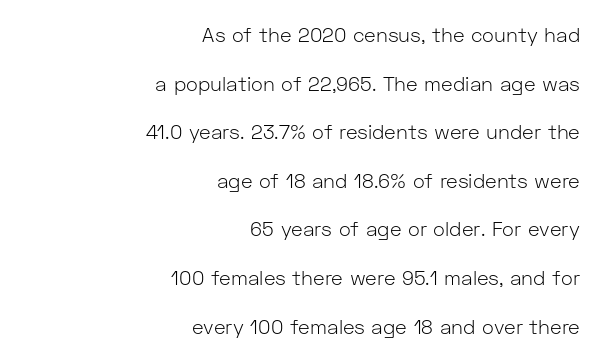
Quick note: not italic, upright. The weight tops out at a normal text grade. Each word holds together tightly as a unit, with standard inter-letter gaps. Descenders are the only things crossing below the line.
